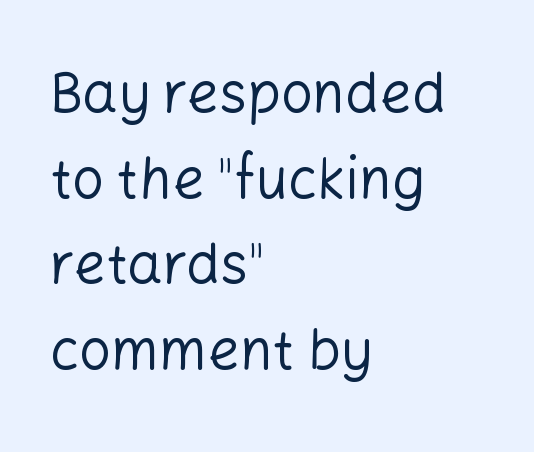
The image shows 56 px regular-weight sans-serif type, upright; set left-aligned, normal line spacing (1.53x), normal letter spacing, not underlined; low stroke contrast and a medium x-height.
